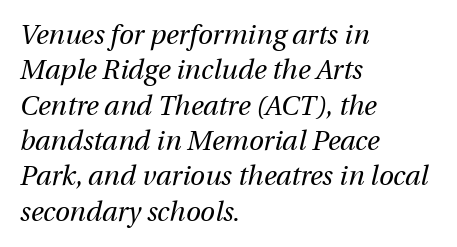
{"italic": "yes", "lean": "right", "slant_degrees": 12, "bold": "no", "underline": "no", "align": "left", "line_spacing": "normal", "line_spacing_ratio": 1.31, "letter_spacing": "normal", "letter_spacing_em": 0.0, "glyph_px": 27}
